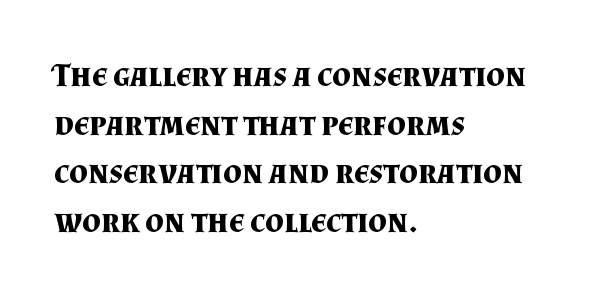
{"serif": "yes", "italic": "no", "bold": "yes", "weight": "bold", "width": "normal", "stroke_contrast": "medium", "x_height": "small", "monospaced": "no", "underline": "no", "align": "left", "line_spacing": "normal", "line_spacing_ratio": 1.47, "letter_spacing": "normal", "letter_spacing_em": 0.0, "glyph_px": 33}
